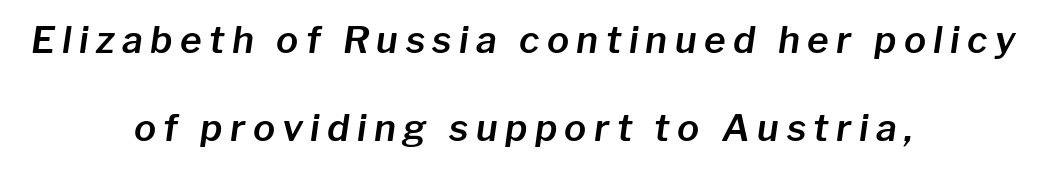
Slanted lettering throughout. Honestly, there is no underline to notice here at all. If you measured baseline to baseline, you'd find a long distance. The face used here is proportionally spaced, like ordinary book or web type.
